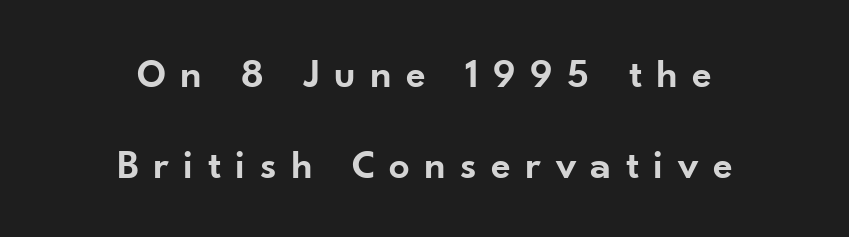
The letters are spread apart with noticeably loose tracking. Compared with an ordinary text face, these strokes are moderately heavier — a semibold. Each letter keeps its own natural width here, so spacing adapts to shape. Casual observation: everything's sitting right in the middle. The characters display no serif detailing; their extremities are plain. When letters stand straight like this, we call the style roman or upright.
